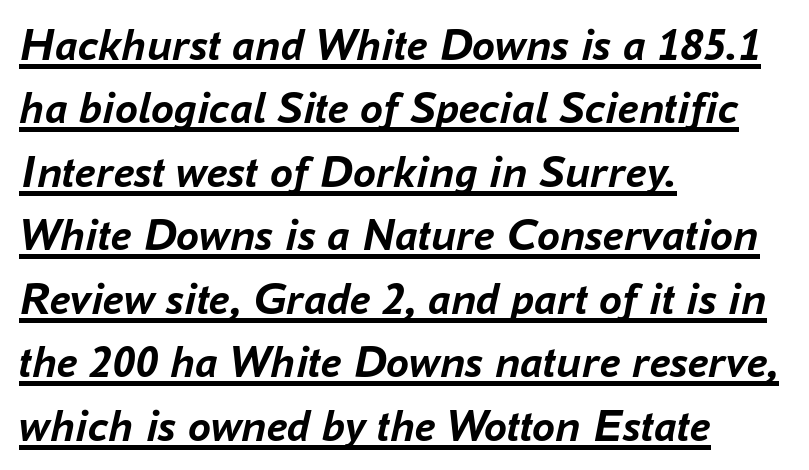
The image shows 46 px semibold type, italic (leaning right); set left-aligned, normal line spacing (1.38x), normal letter spacing, underlined; low stroke contrast and a medium x-height.
